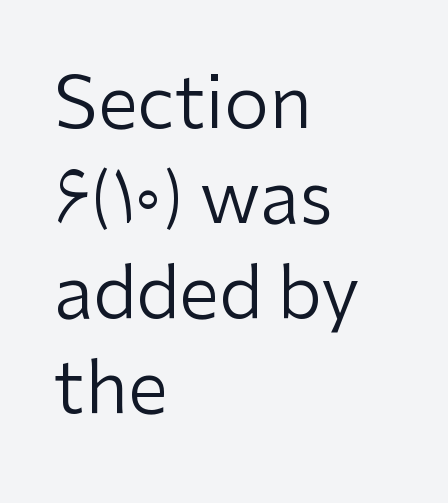
Q: Is the text bold? A: No.
Q: Is the text italic (slanted)? A: No, it is upright.
Q: Is the typeface a serif or a sans-serif typeface? A: Sans-serif.
Q: Is the text underlined? A: No.
Q: How is the paragraph aligned? A: Left-aligned.
Q: Is the spacing between letters normal or unusually wide? A: Normal.
Q: Is the spacing between lines tight, normal or loose? A: Normal.
Q: Width (condensed, normal, or wide)? A: Normal.
Q: Stroke contrast? A: Low.
Q: x-height? A: Medium.
Q: Monospaced? A: No.
